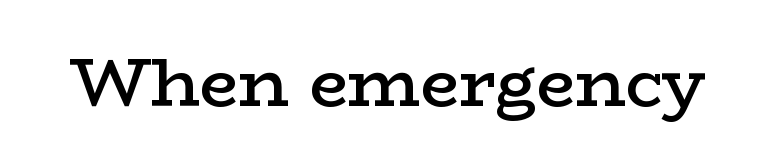
Does the type have serifs? Yes, each stem ends in a small foot. The specimen omits any rule beneath the text block's lines. Slightly chunky letters — semibold, I'd say, not full bold. Rendered with straight, roman letterforms. Looks like regular typesetting: each glyph gets only the width it needs. The horizontal fit of the characters is conventional and even.
